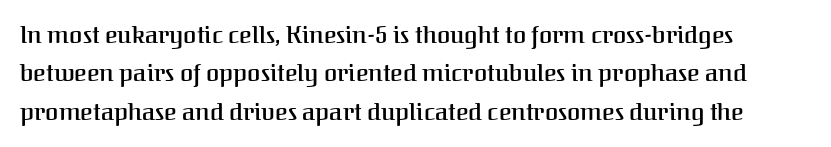
The image shows 24 px text type, upright; set normal line spacing (1.6x), normal letter spacing, not underlined.
